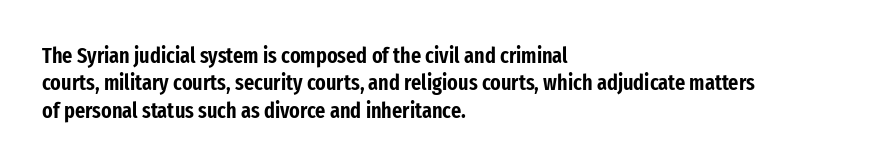
The image shows 22 px text type, upright; set left-aligned, line spacing 1.24x, normal letter spacing, not underlined.
